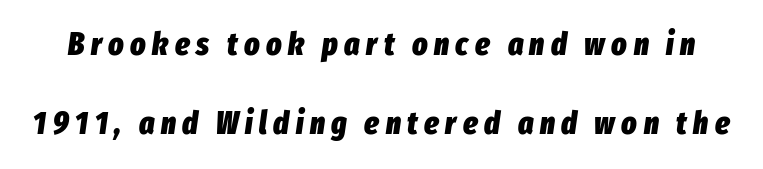
The foot of each line stays bare and open. Letter spacing: wide. Notice how thick the strokes are: this is what a full bold looks like. The space between consecutive lines is lavish.
